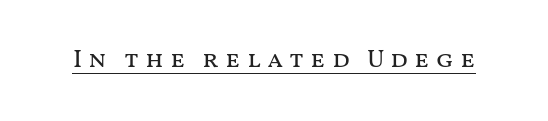
The string is rendered with underlining switched on. Ordinary non-slanted type is in use. The typeface has the unassuming heft of standard copy or less. The letterforms stand isolated, each surrounded by extra space.
